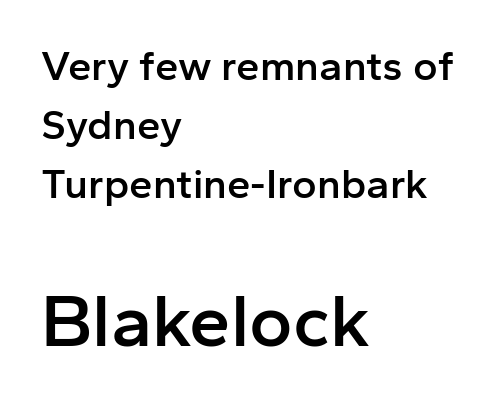
Q: Is the text bold? A: Semi-bold.
Q: Is the text italic (slanted)? A: No, it is upright.
Q: Is the typeface a serif or a sans-serif typeface? A: Sans-serif.
Q: Is the text underlined? A: No.
Q: How is the paragraph aligned? A: Left-aligned.
Q: Is the spacing between letters normal or unusually wide? A: Normal.
Q: Is the spacing between lines tight, normal or loose? A: Normal.
Q: Which block of text is set in a larger size, the first (top) or the second (bottom)? A: The second (bottom) one.
Q: Width (condensed, normal, or wide)? A: Normal.
Q: Stroke contrast? A: Low.
Q: x-height? A: Medium.
Q: Monospaced? A: No.
